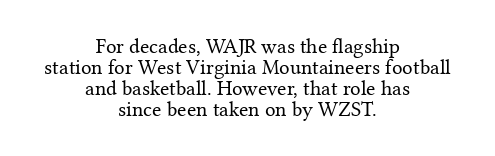
{"italic": "no", "bold": "no", "underline": "no", "align": "center", "line_spacing": "tight", "line_spacing_ratio": 1.0, "letter_spacing": "normal", "letter_spacing_em": 0.0, "glyph_px": 21}
